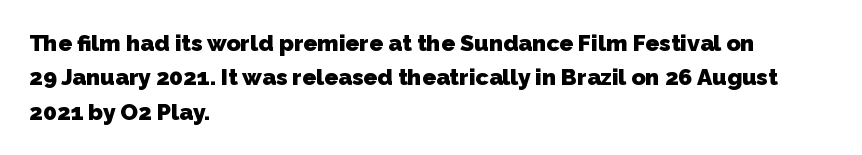
{"bold": "yes", "underline": "no", "align": "left", "line_spacing": "normal", "line_spacing_ratio": 1.49, "letter_spacing": "normal", "letter_spacing_em": 0.0, "glyph_px": 23}
